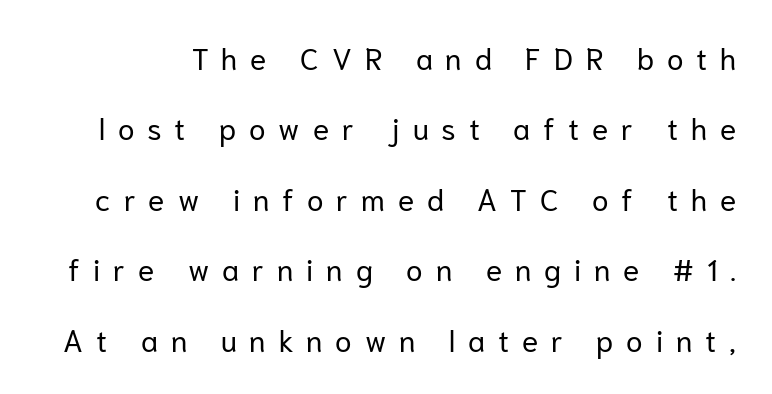
The image shows 30 px regular-weight sans-serif type, upright; set loose line spacing (2.35x), unusually wide letter spacing (+0.43 em), not underlined; low stroke contrast and a medium x-height.
